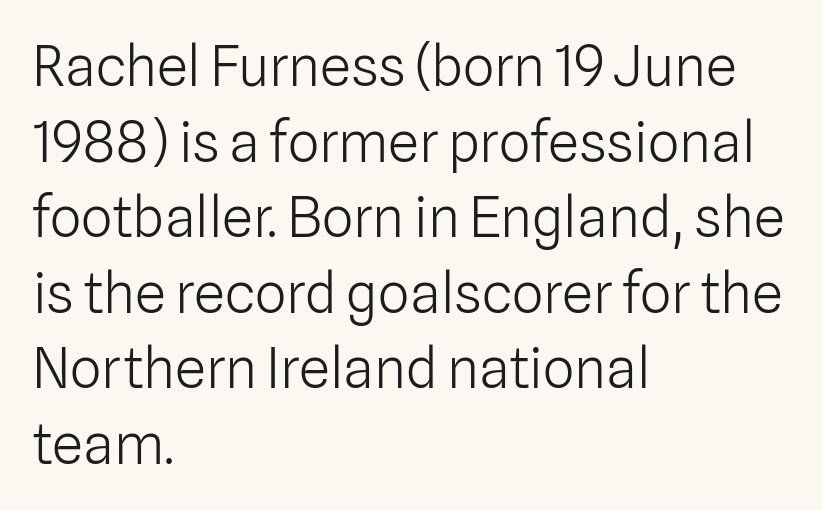
Q: Is the text bold? A: No.
Q: Is the text italic (slanted)? A: No, it is upright.
Q: Is the typeface a serif or a sans-serif typeface? A: Sans-serif.
Q: Is the text underlined? A: No.
Q: How is the paragraph aligned? A: Left-aligned.
Q: Is the spacing between letters normal or unusually wide? A: Normal.
Q: Is the spacing between lines tight, normal or loose? A: Normal.
Q: Width (condensed, normal, or wide)? A: Normal.
Q: Stroke contrast? A: Low.
Q: x-height? A: Medium.
Q: Monospaced? A: No.
